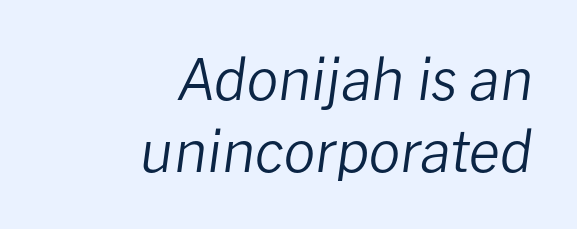
Q: Is the text bold? A: No.
Q: Is the text italic (slanted)? A: Yes, it leans right by about 8 degrees.
Q: Is the text underlined? A: No.
Q: How is the paragraph aligned? A: Right-aligned.
Q: Is the spacing between letters normal or unusually wide? A: Normal.
Q: Is the spacing between lines tight, normal or loose? A: Normal.
Q: Width (condensed, normal, or wide)? A: Normal.
Q: Stroke contrast? A: Low.
Q: x-height? A: Medium.
Q: Monospaced? A: No.
